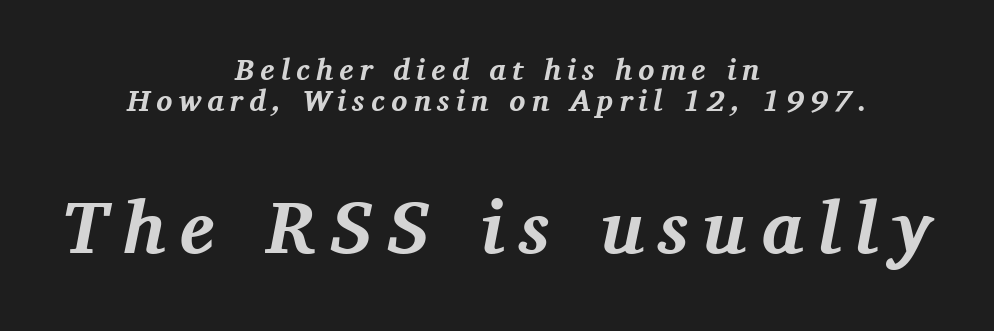
Q: Is the text bold? A: Yes.
Q: Is the text italic (slanted)? A: Yes, it leans right by about 11 degrees.
Q: Is the typeface a serif or a sans-serif typeface? A: Serif.
Q: Is the text underlined? A: No.
Q: How is the paragraph aligned? A: Centered.
Q: Is the spacing between letters normal or unusually wide? A: Unusually wide.
Q: Is the spacing between lines tight, normal or loose? A: Tight.
Q: Which block of text is set in a larger size, the first (top) or the second (bottom)? A: The second (bottom) one.
Q: Width (condensed, normal, or wide)? A: Normal.
Q: Stroke contrast? A: Medium.
Q: x-height? A: Medium.
Q: Monospaced? A: No.
